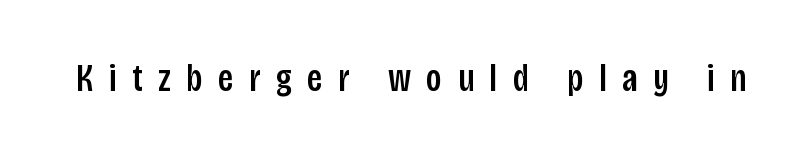
The image shows 39 px condensed sans-serif type, upright; set unusually wide letter spacing (+0.4 em), not underlined; low stroke contrast and a large x-height.
